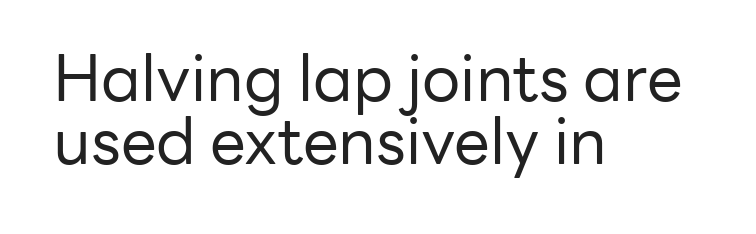
These lines are composed in type without serifs. The weight would be labelled regular, book, light, or lighter still. Each letter keeps its own natural width here, so spacing adapts to shape. The face used here is rendered with its standard letterfit.
